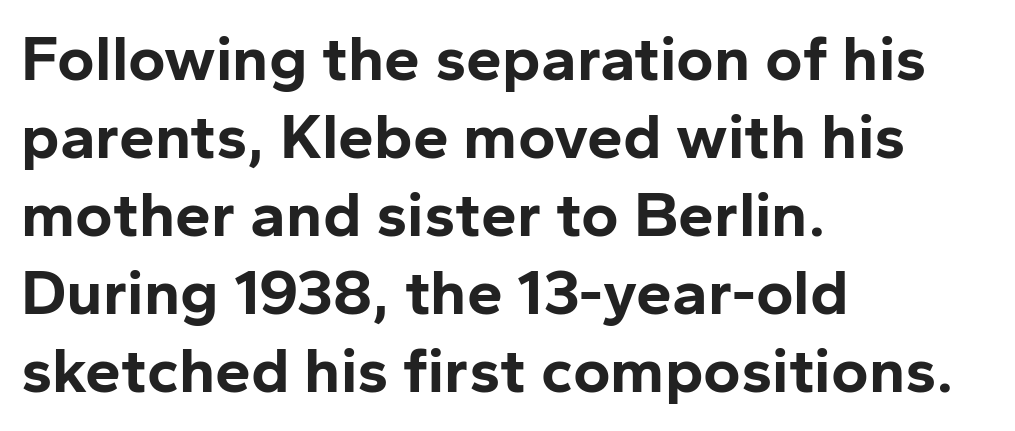
Q: Is the text bold? A: Yes.
Q: Is the text italic (slanted)? A: No, it is upright.
Q: Is the typeface a serif or a sans-serif typeface? A: Sans-serif.
Q: Is the text underlined? A: No.
Q: How is the paragraph aligned? A: Left-aligned.
Q: Is the spacing between letters normal or unusually wide? A: Normal.
Q: Width (condensed, normal, or wide)? A: Normal.
Q: Stroke contrast? A: Low.
Q: x-height? A: Medium.
Q: Monospaced? A: No.
